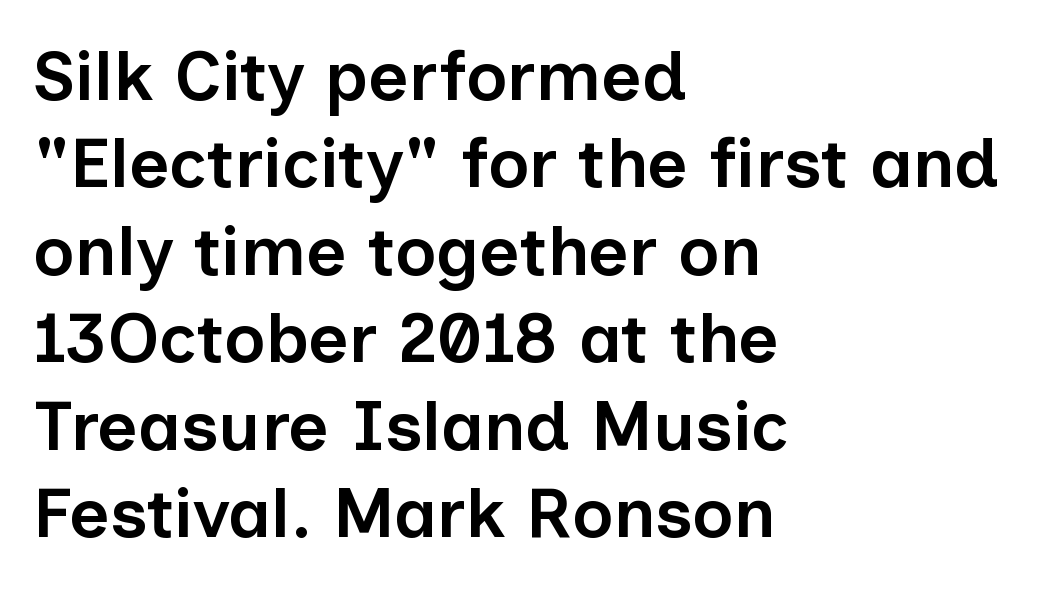
{"serif": "no", "italic": "no", "bold": "semi", "weight": "semibold", "width": "normal", "stroke_contrast": "low", "x_height": "medium", "monospaced": "no", "underline": "no", "align": "left", "line_spacing": "normal", "line_spacing_ratio": 1.25, "letter_spacing": "normal", "letter_spacing_em": 0.0, "glyph_px": 70}
